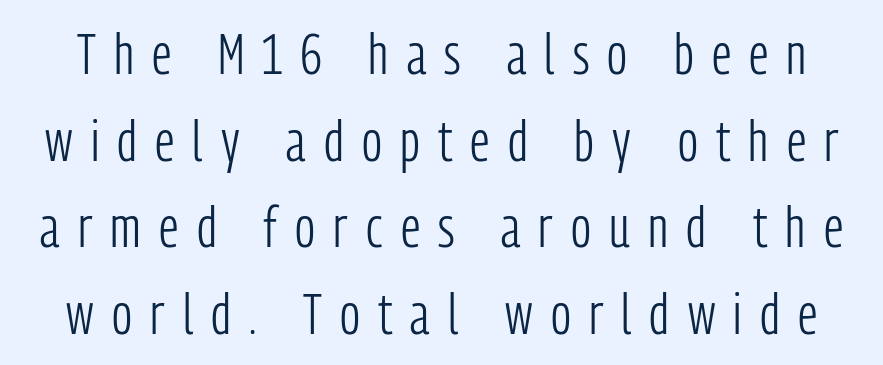
Q: Is the text bold? A: No.
Q: Is the text italic (slanted)? A: No, it is upright.
Q: Is the typeface a serif or a sans-serif typeface? A: Sans-serif.
Q: Is the text underlined? A: No.
Q: Is the spacing between letters normal or unusually wide? A: Unusually wide.
Q: Is the spacing between lines tight, normal or loose? A: Normal.
Q: Width (condensed, normal, or wide)? A: Condensed.
Q: Stroke contrast? A: Low.
Q: x-height? A: Medium.
Q: Monospaced? A: No.
